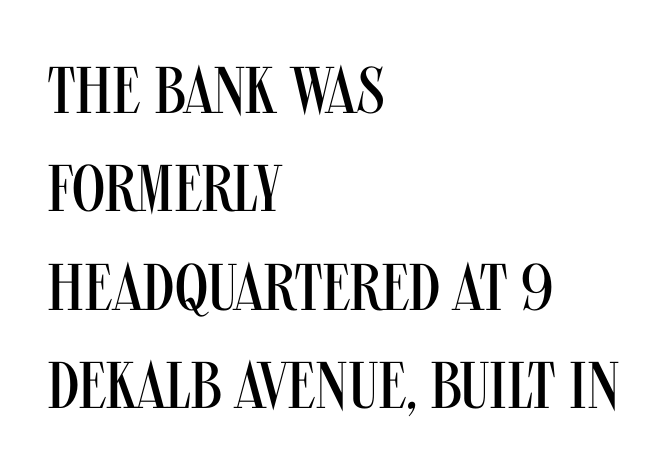
{"serif": "no", "italic": "no", "bold": "no", "weight": "regular", "width": "condensed", "stroke_contrast": "medium", "x_height": "large", "monospaced": "no", "underline": "no", "align": "left", "line_spacing": "normal", "line_spacing_ratio": 1.49, "letter_spacing": "normal", "letter_spacing_em": 0.0, "glyph_px": 66}
